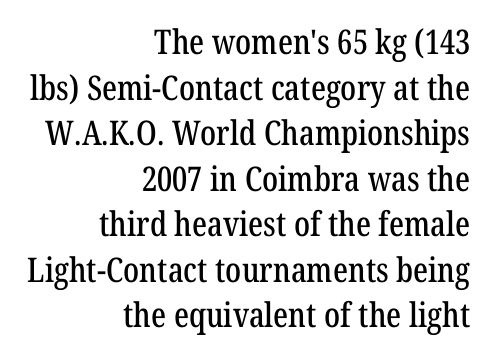
{"serif": "yes", "italic": "no", "width": "condensed", "stroke_contrast": "low", "x_height": "medium", "monospaced": "no", "underline": "no", "align": "right", "line_spacing": "normal", "line_spacing_ratio": 1.34, "letter_spacing": "normal", "letter_spacing_em": 0.0, "glyph_px": 34}
